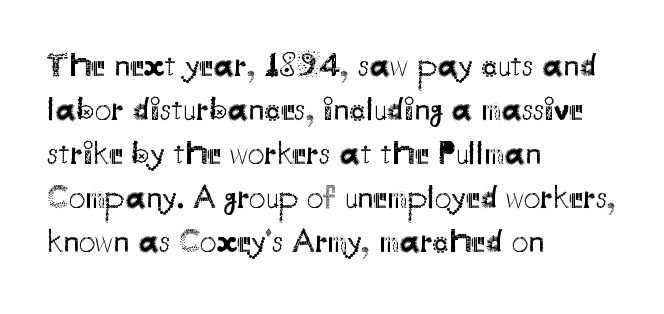
Character widths vary here, with narrow letters taking less room than wide ones. No chunkiness to these letters — they're not bold. The passage shown is typeset with a sans-serif family. The gap between lines stays unmarked. What's the leading like? Ordinary, nothing unusual. The typography opts for an upright posture over an oblique one.
